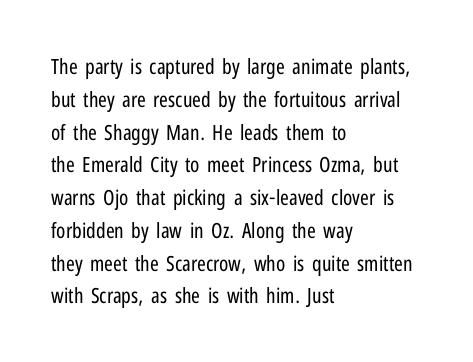
Q: Is the text bold? A: No.
Q: Is the text italic (slanted)? A: No, it is upright.
Q: Is the text underlined? A: No.
Q: How is the paragraph aligned? A: Left-aligned.
Q: Is the spacing between letters normal or unusually wide? A: Normal.
Q: Is the spacing between lines tight, normal or loose? A: Normal.
